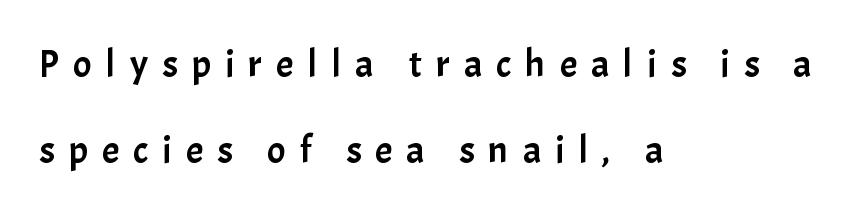
{"serif": "no", "italic": "no", "width": "normal", "stroke_contrast": "low", "x_height": "medium", "monospaced": "no", "underline": "no", "align": "left", "line_spacing": "loose", "line_spacing_ratio": 2.21, "letter_spacing": "wide", "letter_spacing_em": 0.36, "glyph_px": 39}
